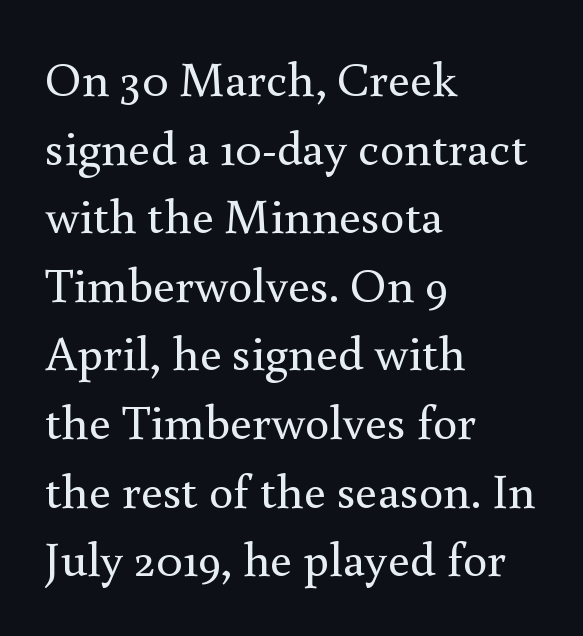
Q: Is the text bold? A: No.
Q: Is the text italic (slanted)? A: No, it is upright.
Q: Is the typeface a serif or a sans-serif typeface? A: Serif.
Q: Is the text underlined? A: No.
Q: How is the paragraph aligned? A: Left-aligned.
Q: Is the spacing between letters normal or unusually wide? A: Normal.
Q: Is the spacing between lines tight, normal or loose? A: Normal.
Q: Width (condensed, normal, or wide)? A: Normal.
Q: x-height? A: Small.
Q: Monospaced? A: No.
